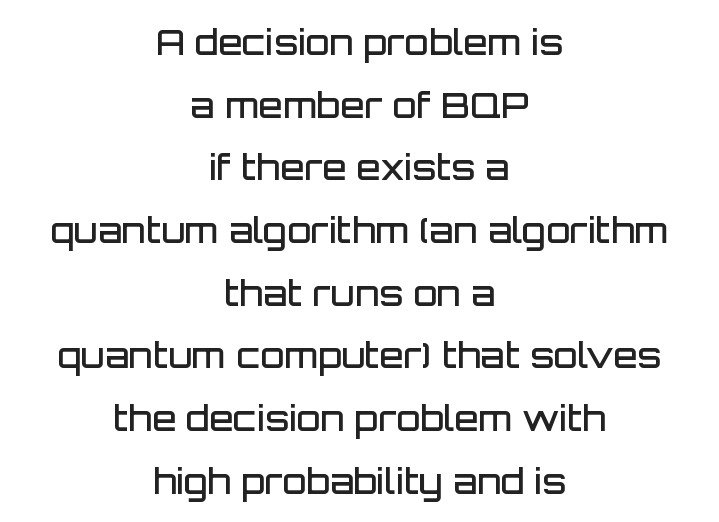
Q: Is the text bold? A: Semi-bold.
Q: Is the text italic (slanted)? A: No, it is upright.
Q: Is the typeface a serif or a sans-serif typeface? A: Sans-serif.
Q: Is the text underlined? A: No.
Q: How is the paragraph aligned? A: Centered.
Q: Is the spacing between letters normal or unusually wide? A: Normal.
Q: Width (condensed, normal, or wide)? A: Normal.
Q: Stroke contrast? A: Low.
Q: x-height? A: Large.
Q: Monospaced? A: No.
